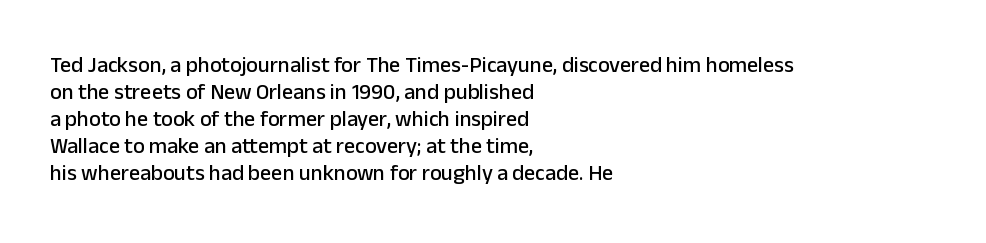
{"italic": "no", "underline": "no", "align": "left", "line_spacing_ratio": 1.23, "letter_spacing": "normal", "letter_spacing_em": 0.0, "glyph_px": 22}
